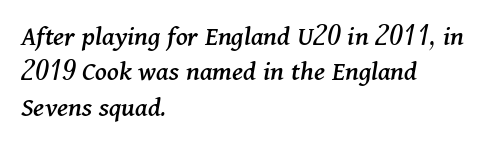
Q: Is the text italic (slanted)? A: Yes, it leans right by about 11 degrees.
Q: Is the typeface a serif or a sans-serif typeface? A: Serif.
Q: Is the text underlined? A: No.
Q: How is the paragraph aligned? A: Left-aligned.
Q: Is the spacing between letters normal or unusually wide? A: Normal.
Q: Width (condensed, normal, or wide)? A: Normal.
Q: Stroke contrast? A: Medium.
Q: x-height? A: Medium.
Q: Monospaced? A: No.
